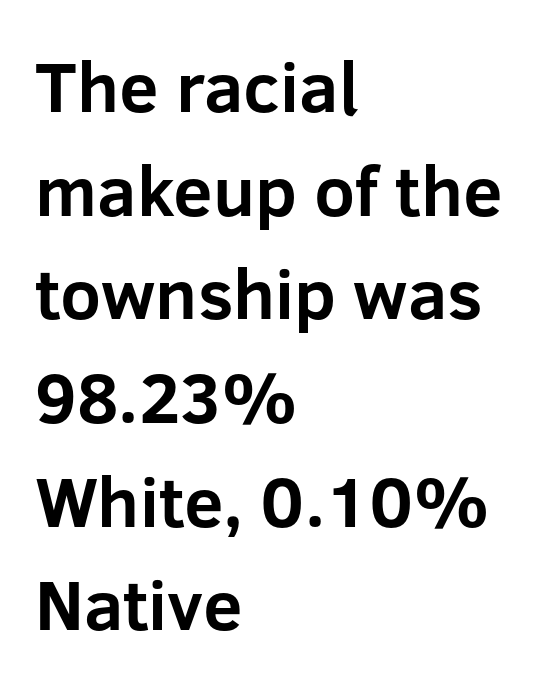
{"serif": "no", "italic": "no", "bold": "yes", "weight": "bold", "width": "normal", "stroke_contrast": "low", "x_height": "medium", "monospaced": "no", "underline": "no", "align": "left", "line_spacing": "normal", "line_spacing_ratio": 1.46, "letter_spacing": "normal", "letter_spacing_em": 0.0, "glyph_px": 71}
